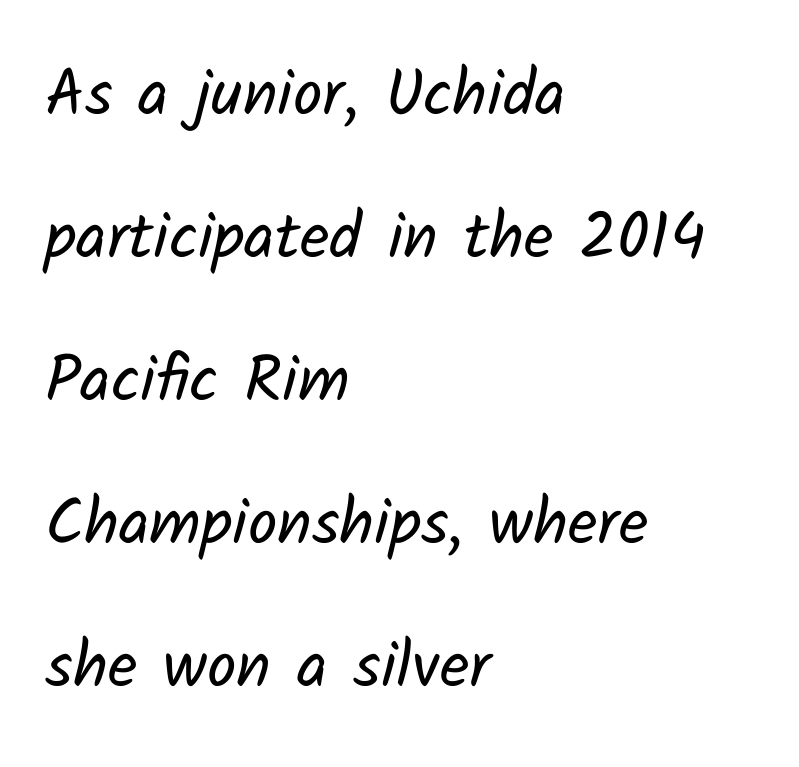
Q: Is the text bold? A: No.
Q: Is the typeface a serif or a sans-serif typeface? A: Sans-serif.
Q: Is the text underlined? A: No.
Q: How is the paragraph aligned? A: Left-aligned.
Q: Is the spacing between letters normal or unusually wide? A: Normal.
Q: Is the spacing between lines tight, normal or loose? A: Loose.
Q: Width (condensed, normal, or wide)? A: Normal.
Q: Stroke contrast? A: Low.
Q: x-height? A: Medium.
Q: Monospaced? A: No.
